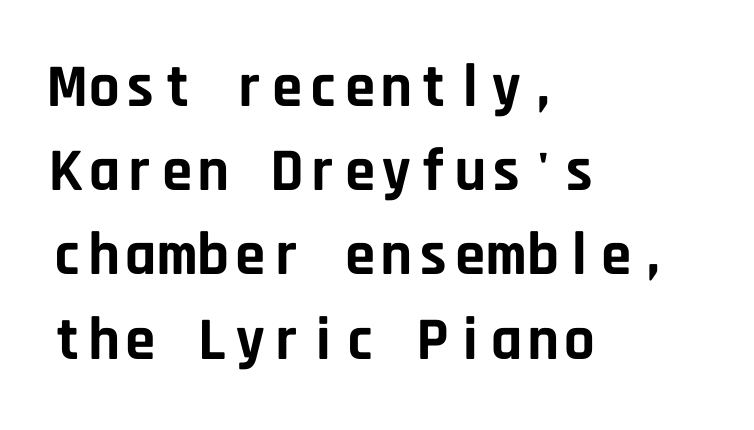
Q: Is the text bold? A: Yes.
Q: Is the text italic (slanted)? A: No, it is upright.
Q: Is the typeface a serif or a sans-serif typeface? A: Sans-serif.
Q: Is the text underlined? A: No.
Q: How is the paragraph aligned? A: Left-aligned.
Q: Is the spacing between letters normal or unusually wide? A: Normal.
Q: Is the spacing between lines tight, normal or loose? A: Normal.
Q: Width (condensed, normal, or wide)? A: Normal.
Q: Stroke contrast? A: Low.
Q: x-height? A: Large.
Q: Monospaced? A: Yes.
